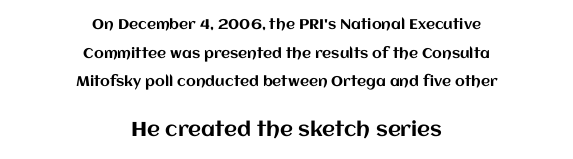
The image shows 20 px text type, upright; set centered, loose line spacing (2.04x), normal letter spacing, not underlined; the second (bottom) block is 1.43x larger.
